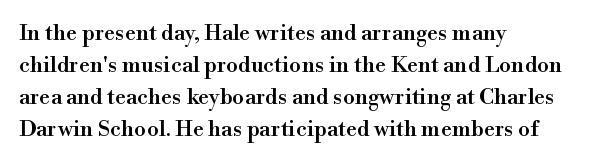
Q: Is the text italic (slanted)? A: No, it is upright.
Q: Is the text underlined? A: No.
Q: How is the paragraph aligned? A: Left-aligned.
Q: Is the spacing between letters normal or unusually wide? A: Normal.
Q: Is the spacing between lines tight, normal or loose? A: Normal.
